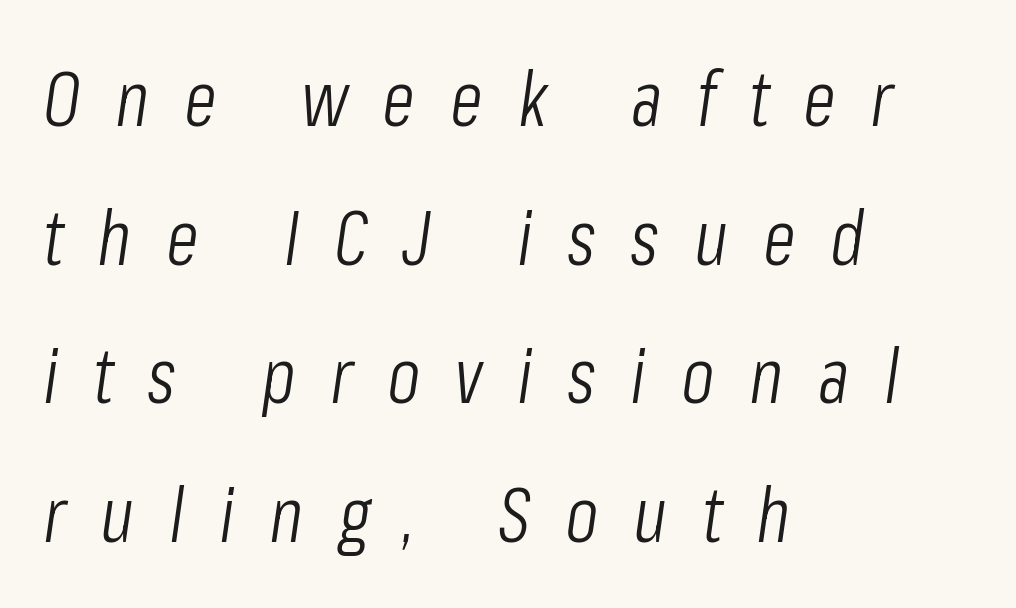
Q: Is the text bold? A: No.
Q: Is the text italic (slanted)? A: Yes, it leans right by about 8 degrees.
Q: Is the text underlined? A: No.
Q: How is the paragraph aligned? A: Left-aligned.
Q: Is the spacing between letters normal or unusually wide? A: Unusually wide.
Q: Width (condensed, normal, or wide)? A: Condensed.
Q: Stroke contrast? A: Low.
Q: x-height? A: Medium.
Q: Monospaced? A: No.
